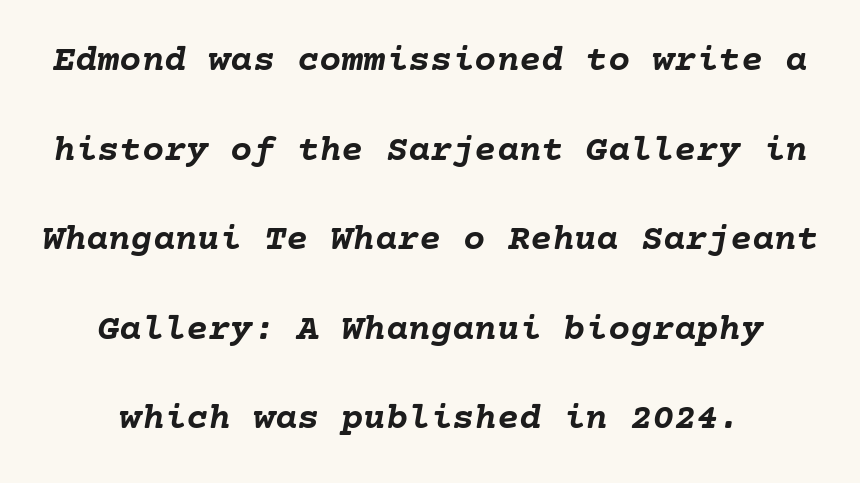
Q: Is the text bold? A: Yes.
Q: Is the text italic (slanted)? A: Yes, it leans right by about 10 degrees.
Q: Is the text underlined? A: No.
Q: Is the spacing between letters normal or unusually wide? A: Normal.
Q: Is the spacing between lines tight, normal or loose? A: Loose.
Q: Width (condensed, normal, or wide)? A: Normal.
Q: Stroke contrast? A: Low.
Q: x-height? A: Medium.
